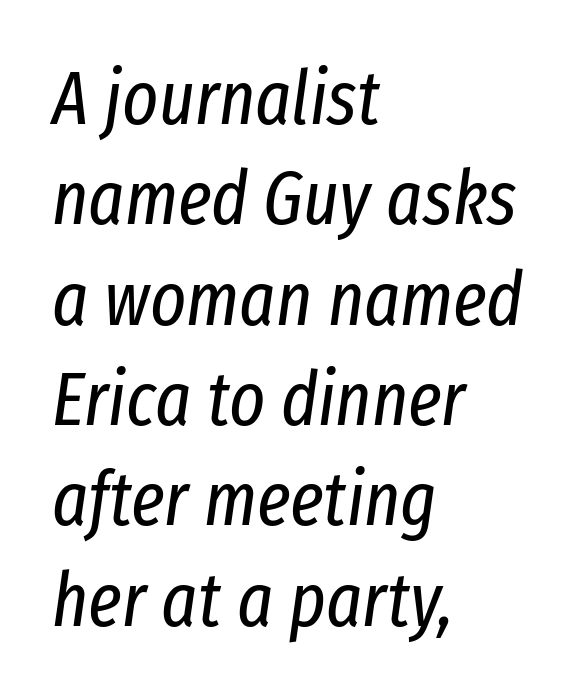
The image shows 76 px regular-weight, condensed type, italic (leaning right); set left-aligned, normal line spacing (1.32x), normal letter spacing, not underlined; low stroke contrast and a medium x-height.
